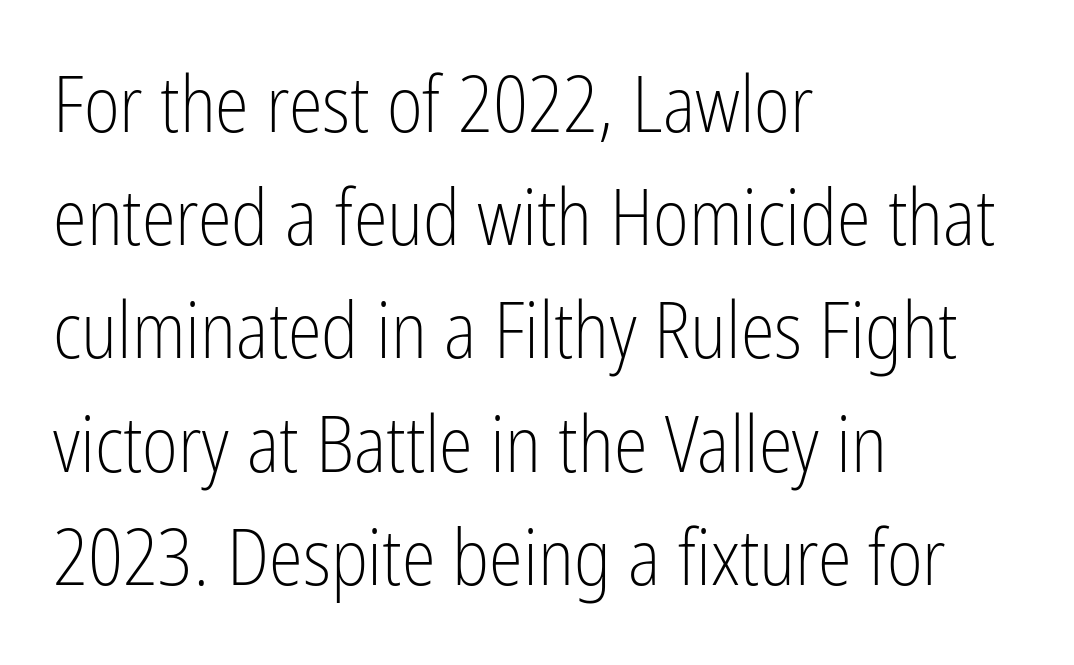
You could not count columns in this text — the font is proportionally spaced. These lines are composed in type without serifs. The horizontal fit of the characters is conventional and even. Rule under the text: the space is simply empty. Does the copy run flush right? No — it runs flush left. Italic: no, the glyphs are upright roman.
